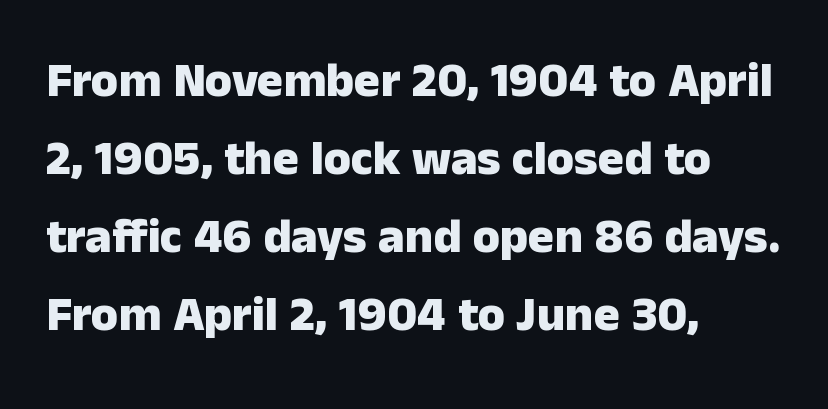
{"serif": "no", "italic": "no", "bold": "yes", "weight": "heavy", "width": "normal", "stroke_contrast": "low", "x_height": "medium", "monospaced": "no", "underline": "no", "align": "left", "line_spacing": "normal", "line_spacing_ratio": 1.59, "letter_spacing": "normal", "letter_spacing_em": 0.0, "glyph_px": 49}
